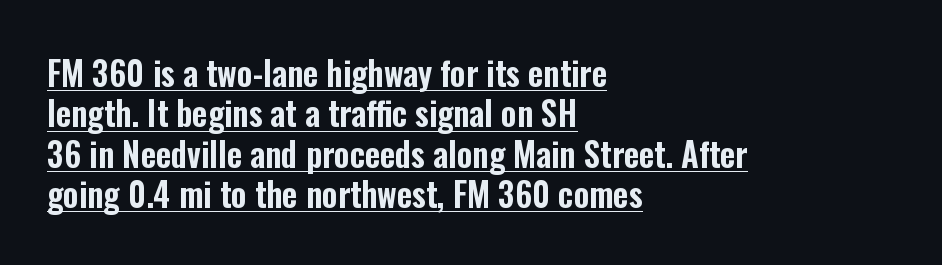
Type style note: lacks serifs. What stands out about the letter spacing? Nothing — it is the standard amount. The letters advance in unequal steps, a hallmark of proportional type. The string is rendered with underlining switched on. The paragraph shown leans on its left margin.
